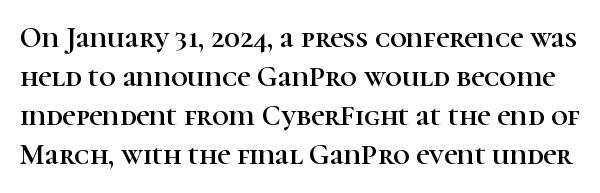
The image shows 29 px serif type, upright; set normal line spacing (1.34x), normal letter spacing, not underlined; high stroke contrast and a medium x-height.
